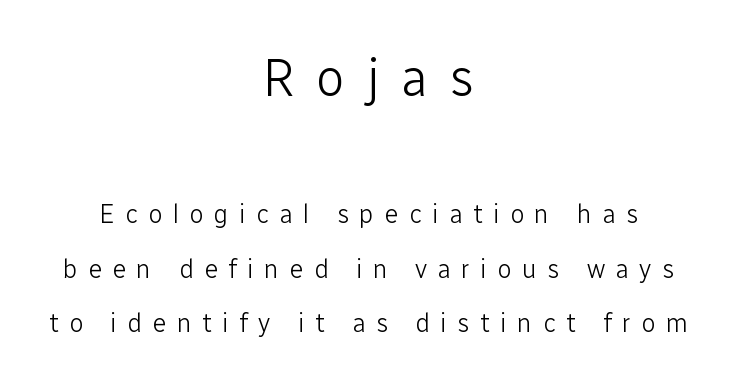
{"serif": "no", "italic": "no", "bold": "no", "weight": "light", "width": "normal", "stroke_contrast": "low", "x_height": "medium", "monospaced": "no", "underline": "no", "align": "center", "line_spacing": "loose", "line_spacing_ratio": 2.09, "letter_spacing": "wide", "letter_spacing_em": 0.4, "larger_block": "first", "size_ratio": 2.04, "glyph_px": 53}
